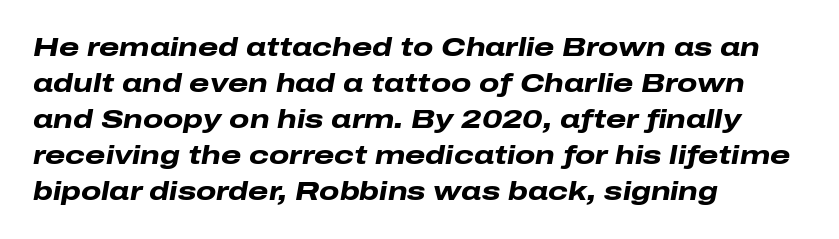
The image shows 26 px bold type, italic (leaning right); set left-aligned, normal line spacing (1.38x), normal letter spacing, not underlined.
